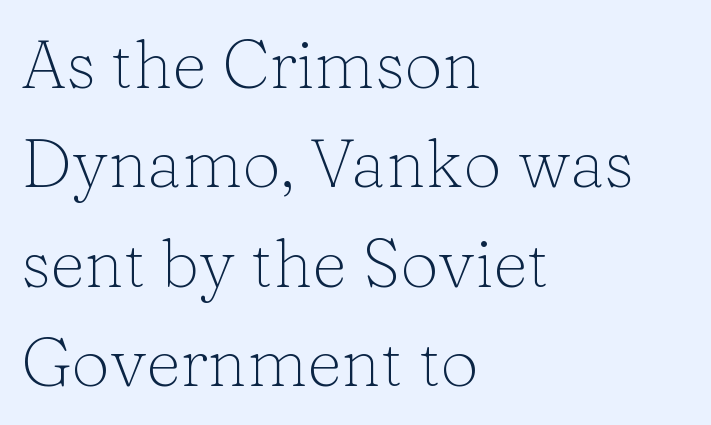
{"serif": "yes", "italic": "no", "bold": "no", "weight": "light", "width": "normal", "stroke_contrast": "low", "x_height": "medium", "monospaced": "no", "underline": "no", "align": "left", "line_spacing": "normal", "line_spacing_ratio": 1.46, "letter_spacing": "normal", "letter_spacing_em": 0.0, "glyph_px": 68}
